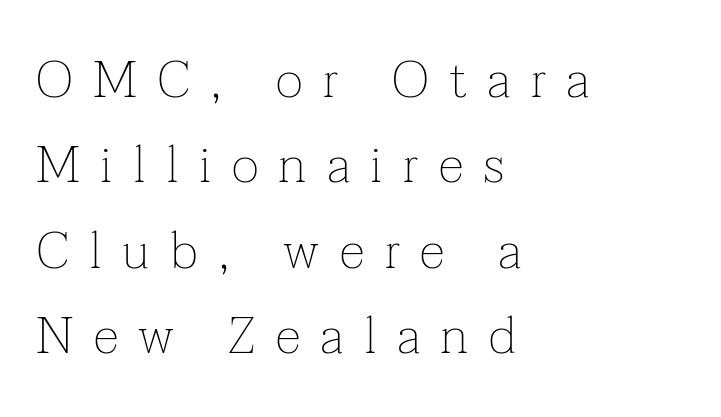
The image shows 52 px thin serif type, upright; set left-aligned, normal line spacing (1.64x), unusually wide letter spacing (+0.39 em), not underlined; low stroke contrast and a medium x-height.
